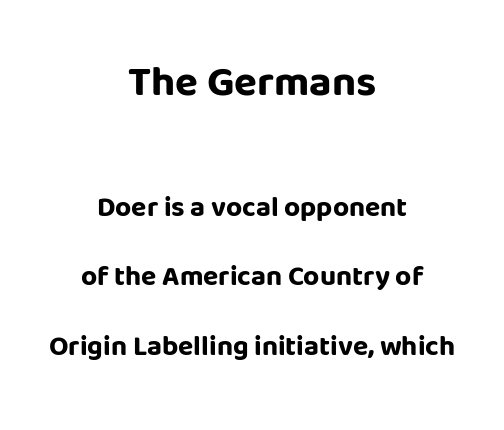
Q: Is the text bold? A: Yes.
Q: Is the text italic (slanted)? A: No, it is upright.
Q: Is the typeface a serif or a sans-serif typeface? A: Sans-serif.
Q: Is the text underlined? A: No.
Q: How is the paragraph aligned? A: Centered.
Q: Is the spacing between letters normal or unusually wide? A: Normal.
Q: Is the spacing between lines tight, normal or loose? A: Loose.
Q: Which block of text is set in a larger size, the first (top) or the second (bottom)? A: The first (top) one.
Q: Width (condensed, normal, or wide)? A: Normal.
Q: Stroke contrast? A: Low.
Q: x-height? A: Large.
Q: Monospaced? A: No.
